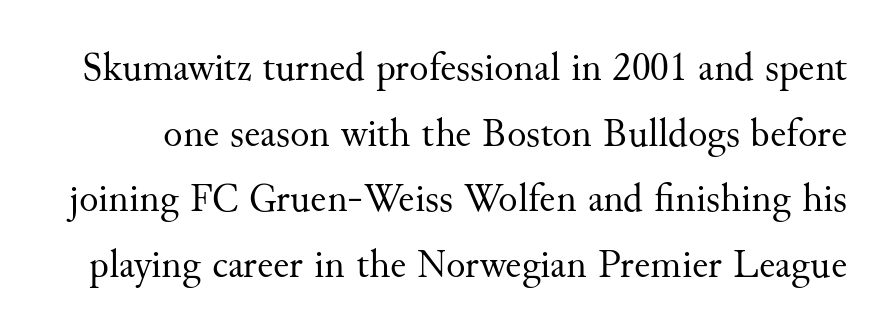
The image shows 40 px regular-weight serif type, upright; set normal line spacing (1.64x), normal letter spacing, not underlined; medium stroke contrast and a small x-height.
